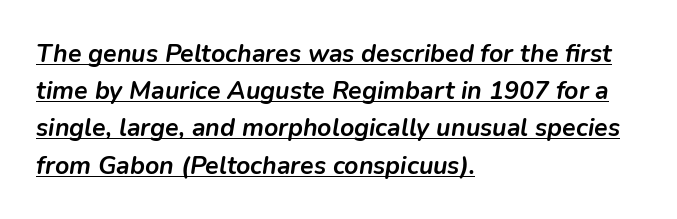
Q: Is the text bold? A: Yes.
Q: Is the text italic (slanted)? A: Yes, it leans right by about 9 degrees.
Q: Is the text underlined? A: Yes.
Q: How is the paragraph aligned? A: Left-aligned.
Q: Is the spacing between letters normal or unusually wide? A: Normal.
Q: Is the spacing between lines tight, normal or loose? A: Normal.
